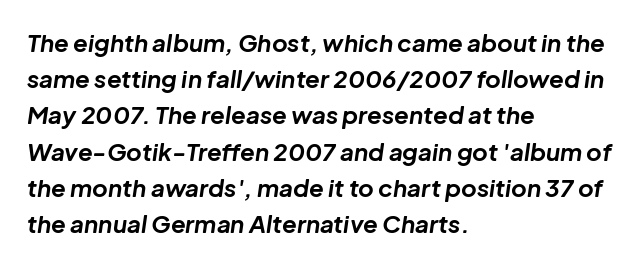
{"italic": "yes", "lean": "right", "slant_degrees": 8, "bold": "yes", "underline": "no", "align": "left", "line_spacing": "normal", "line_spacing_ratio": 1.51, "letter_spacing": "normal", "letter_spacing_em": 0.0, "glyph_px": 24}
